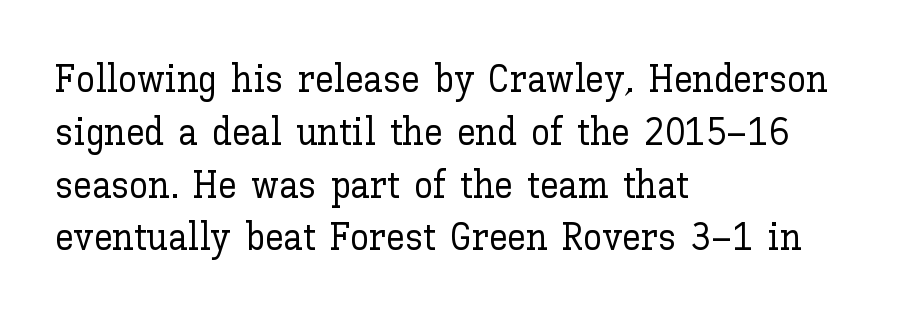
Q: Is the text italic (slanted)? A: No, it is upright.
Q: Is the text underlined? A: No.
Q: How is the paragraph aligned? A: Left-aligned.
Q: Is the spacing between letters normal or unusually wide? A: Normal.
Q: Is the spacing between lines tight, normal or loose? A: Normal.
Q: Width (condensed, normal, or wide)? A: Normal.
Q: Stroke contrast? A: Low.
Q: x-height? A: Medium.
Q: Monospaced? A: No.
